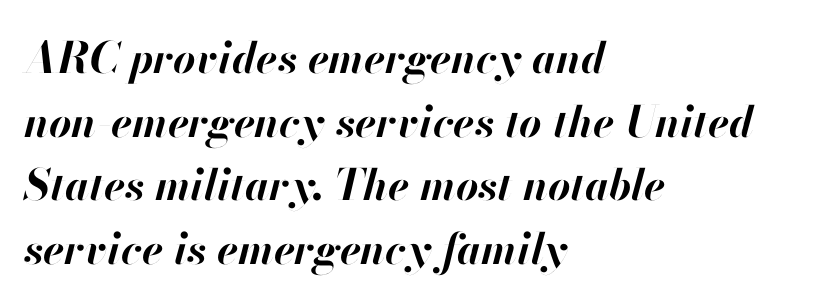
Q: Is the text bold? A: Yes.
Q: Is the text italic (slanted)? A: Yes, it leans right by about 13 degrees.
Q: Is the text underlined? A: No.
Q: How is the paragraph aligned? A: Left-aligned.
Q: Is the spacing between letters normal or unusually wide? A: Normal.
Q: Is the spacing between lines tight, normal or loose? A: Normal.
Q: Width (condensed, normal, or wide)? A: Normal.
Q: Stroke contrast? A: High.
Q: x-height? A: Small.
Q: Monospaced? A: No.
